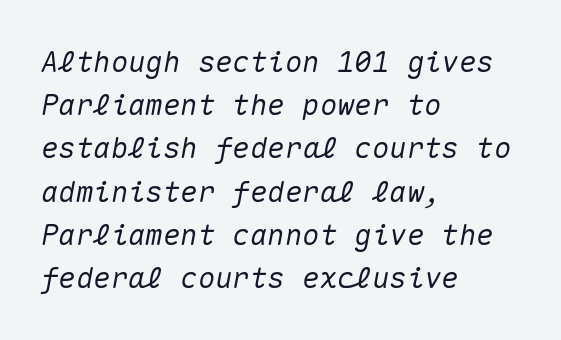
{"italic": "yes", "lean": "right", "slant_degrees": 10, "width": "normal", "stroke_contrast": "medium", "x_height": "medium", "monospaced": "yes", "underline": "no", "align": "left", "line_spacing": "normal", "line_spacing_ratio": 1.49, "letter_spacing": "normal", "letter_spacing_em": 0.0, "glyph_px": 29}
